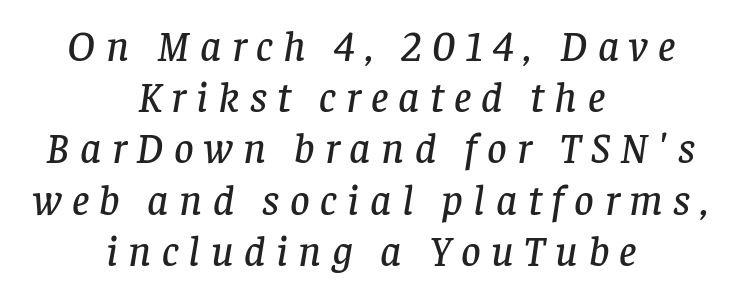
{"serif": "yes", "italic": "yes", "lean": "right", "slant_degrees": 8, "width": "normal", "stroke_contrast": "low", "x_height": "large", "monospaced": "no", "underline": "no", "align": "center", "line_spacing_ratio": 1.19, "letter_spacing": "wide", "letter_spacing_em": 0.24, "glyph_px": 43}
